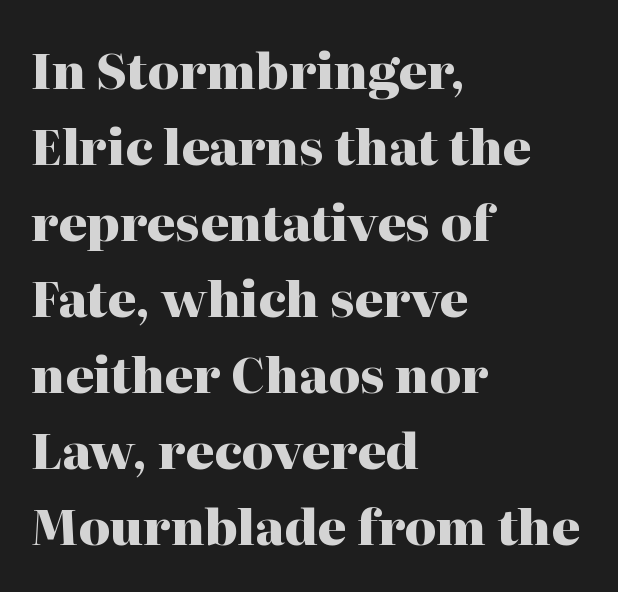
Q: Is the text bold? A: Yes.
Q: Is the text italic (slanted)? A: No, it is upright.
Q: Is the typeface a serif or a sans-serif typeface? A: Serif.
Q: Is the text underlined? A: No.
Q: How is the paragraph aligned? A: Left-aligned.
Q: Is the spacing between letters normal or unusually wide? A: Normal.
Q: Is the spacing between lines tight, normal or loose? A: Normal.
Q: Width (condensed, normal, or wide)? A: Normal.
Q: Stroke contrast? A: High.
Q: x-height? A: Medium.
Q: Monospaced? A: No.
